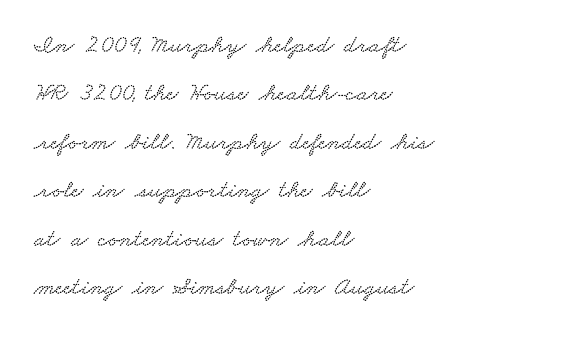
The image shows 25 px text type; set left-aligned, loose line spacing (1.94x), normal letter spacing, not underlined.
